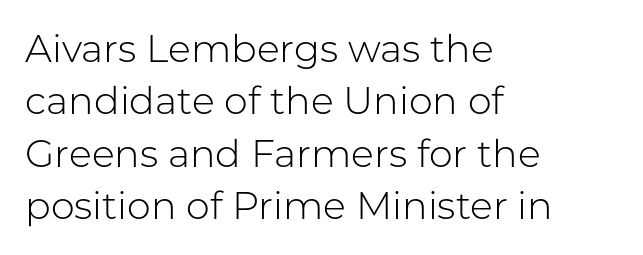
Does the copy run flush right? No — it runs flush left. The type sits square on the baseline with zero lean. Letter spacing: default. Just letters on the line, the space beneath them empty.
